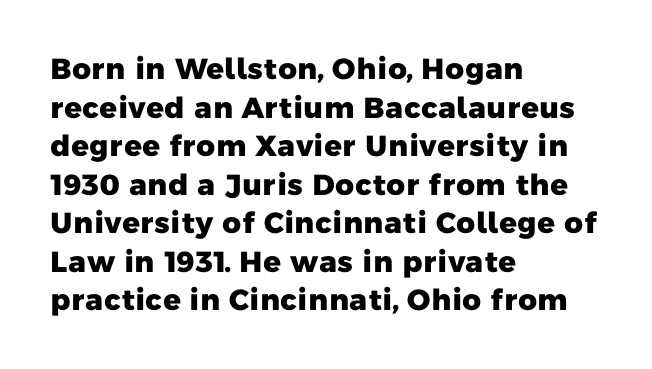
The image shows 29 px heavy sans-serif type; set left-aligned, normal line spacing (1.33x), normal letter spacing, not underlined; low stroke contrast and a medium x-height.
